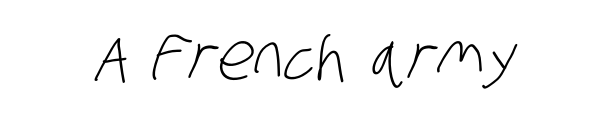
The image shows 66 px light, condensed sans-serif type; set normal letter spacing, not underlined; low stroke contrast and a large x-height.
